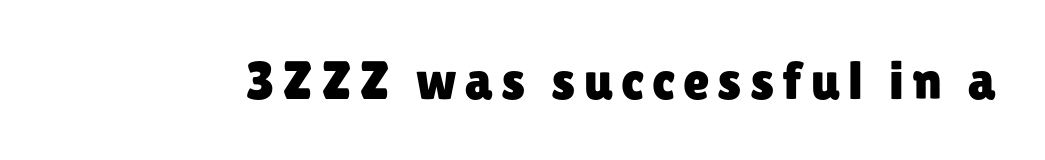
Q: Is the text italic (slanted)? A: No, it is upright.
Q: Is the typeface a serif or a sans-serif typeface? A: Sans-serif.
Q: Is the text underlined? A: No.
Q: Width (condensed, normal, or wide)? A: Normal.
Q: Stroke contrast? A: Low.
Q: x-height? A: Medium.
Q: Monospaced? A: No.
